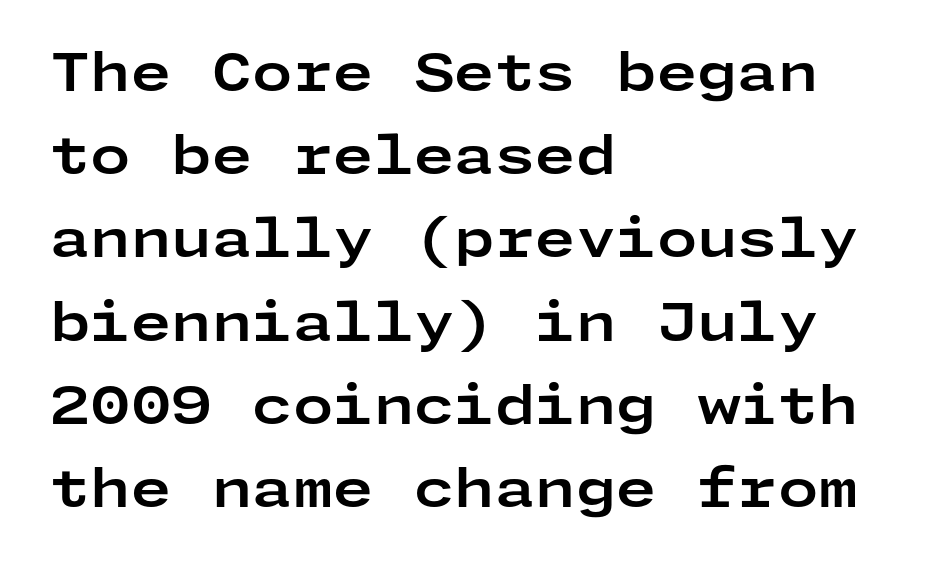
{"serif": "no", "italic": "no", "bold": "yes", "weight": "bold", "width": "wide", "stroke_contrast": "low", "x_height": "medium", "underline": "no", "align": "left", "line_spacing": "normal", "line_spacing_ratio": 1.6, "letter_spacing": "normal", "letter_spacing_em": 0.0, "glyph_px": 52}
